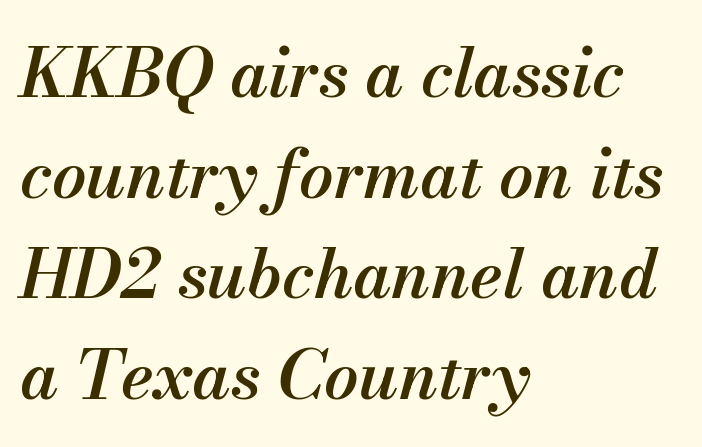
The rendering uses a semibold face; strokes are thickened but not to full bold. A typesetter would call this proportional, since set widths differ per character. Just letters on the line, the space beneath them empty. The block of text has a typical density, with ordinary space between rows.
